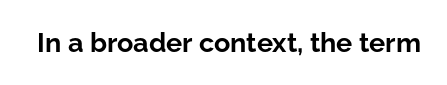
The image shows 27 px bold type, upright; set normal letter spacing, not underlined.
